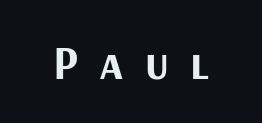
{"serif": "no", "italic": "no", "bold": "yes", "weight": "bold", "width": "normal", "stroke_contrast": "medium", "x_height": "medium", "monospaced": "no", "underline": "no", "letter_spacing": "wide", "letter_spacing_em": 0.45, "glyph_px": 47}
